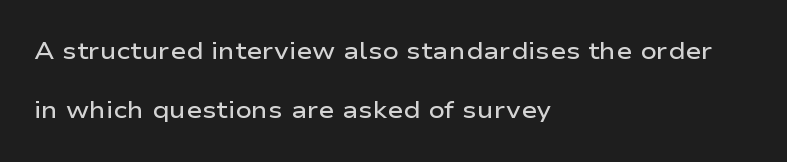
The image shows 24 px text type, upright; set left-aligned, loose line spacing (2.47x), normal letter spacing, not underlined.
